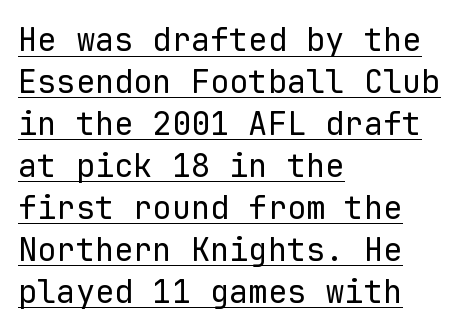
Q: Is the text bold? A: No.
Q: Is the text italic (slanted)? A: No, it is upright.
Q: Is the typeface a serif or a sans-serif typeface? A: Sans-serif.
Q: Is the text underlined? A: Yes.
Q: How is the paragraph aligned? A: Left-aligned.
Q: Is the spacing between letters normal or unusually wide? A: Normal.
Q: Is the spacing between lines tight, normal or loose? A: Normal.
Q: Width (condensed, normal, or wide)? A: Normal.
Q: Stroke contrast? A: Low.
Q: x-height? A: Medium.
Q: Monospaced? A: Yes.
